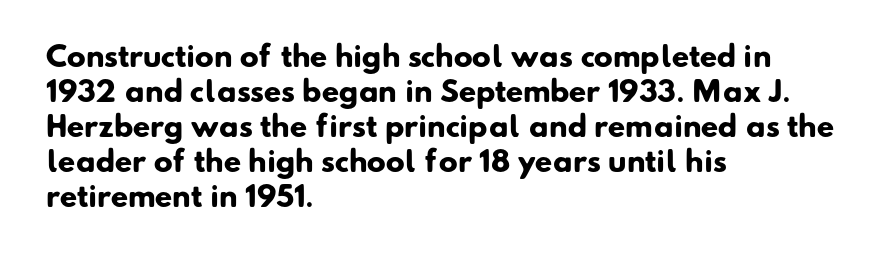
Check under the words: just untouched page. You can tell from the bare stems that sans-serif type was used. Each word holds together tightly as a unit, with standard inter-letter gaps. Left-aligned paragraph, ragged on the right.
